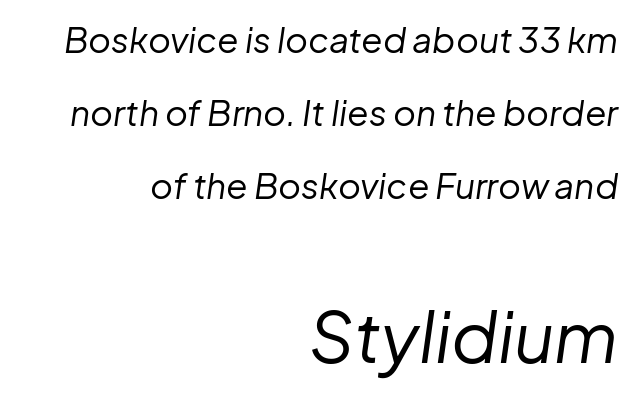
The image shows 70 px regular-weight type, italic (leaning right); set right-aligned, loose line spacing (2.08x), normal letter spacing, not underlined; the second (bottom) block is 2.0x larger; low stroke contrast and a medium x-height.
